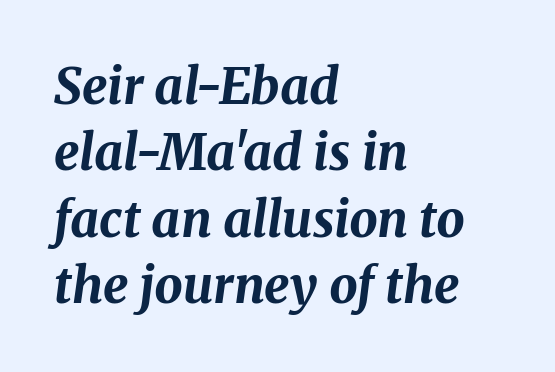
{"italic": "yes", "lean": "right", "slant_degrees": 8, "bold": "yes", "weight": "bold", "width": "normal", "stroke_contrast": "medium", "x_height": "medium", "monospaced": "no", "underline": "no", "align": "left", "line_spacing": "normal", "line_spacing_ratio": 1.33, "letter_spacing": "normal", "letter_spacing_em": 0.0, "glyph_px": 50}
